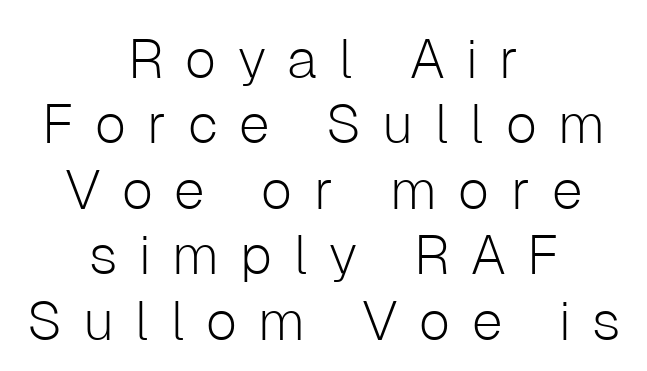
The image shows 55 px light sans-serif type, upright; set centered, line spacing 1.19x, unusually wide letter spacing (+0.39 em), not underlined; low stroke contrast and a medium x-height.
